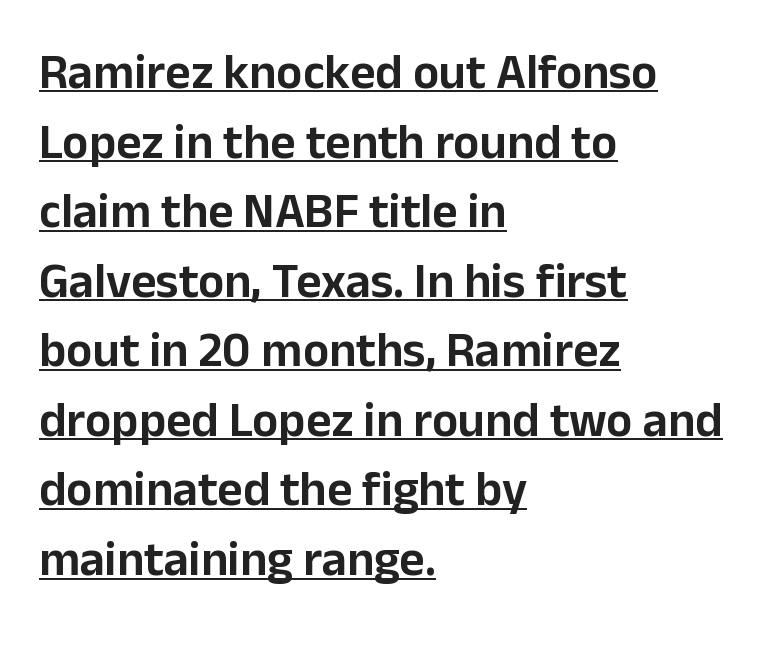
Which margin do the lines hug? The left one — the right edge is uneven. Each new line begins a customary step beneath the previous one. Proportional: the letters do not fall into vertical columns. The horizontal fit of the characters is conventional and even. If you drew a line through each stem, it would be perfectly vertical.
